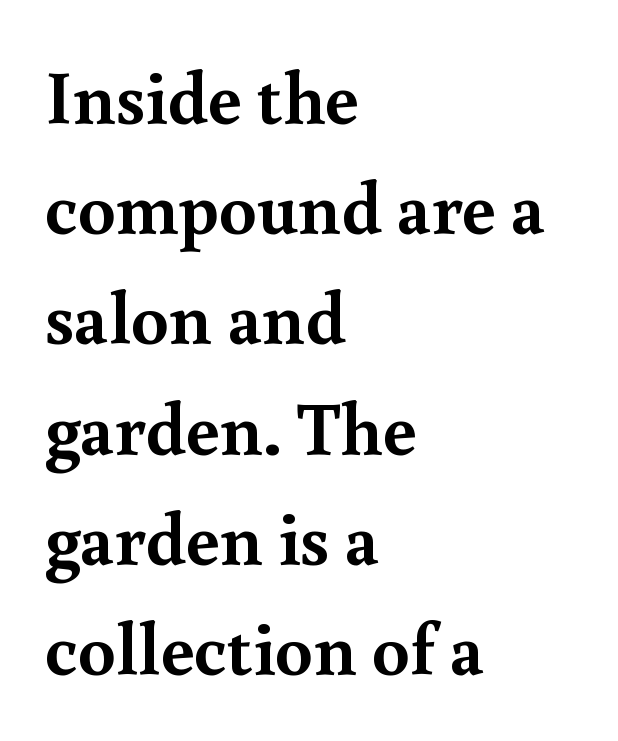
{"serif": "yes", "italic": "no", "bold": "yes", "weight": "semibold", "width": "normal", "x_height": "small", "monospaced": "no", "underline": "no", "align": "left", "line_spacing": "normal", "line_spacing_ratio": 1.47, "letter_spacing": "normal", "letter_spacing_em": 0.0, "glyph_px": 75}
